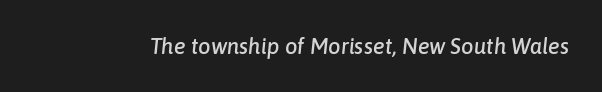
{"italic": "yes", "lean": "right", "slant_degrees": 6, "underline": "no", "letter_spacing": "normal", "letter_spacing_em": 0.0, "glyph_px": 22}
